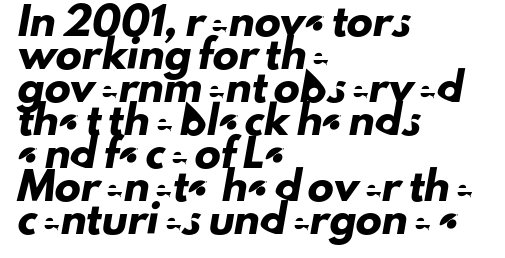
A student would call this left alignment; a typographer would say flush left, rag right. This block has exactly the height ordinary leading produces. The strip under each line holds only bare page. A typesetter would call this zero additional tracking.
